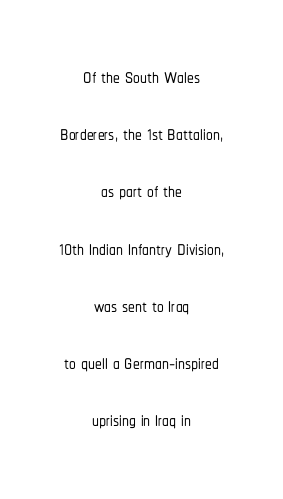
Q: Is the text italic (slanted)? A: No, it is upright.
Q: Is the text underlined? A: No.
Q: How is the paragraph aligned? A: Centered.
Q: Is the spacing between letters normal or unusually wide? A: Normal.
Q: Is the spacing between lines tight, normal or loose? A: Loose.
